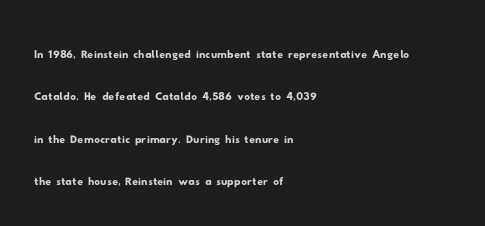
The image shows 29 px wide sans-serif type; set left-aligned, normal line spacing (1.46x), normal letter spacing, not underlined; low stroke contrast and a small x-height.
